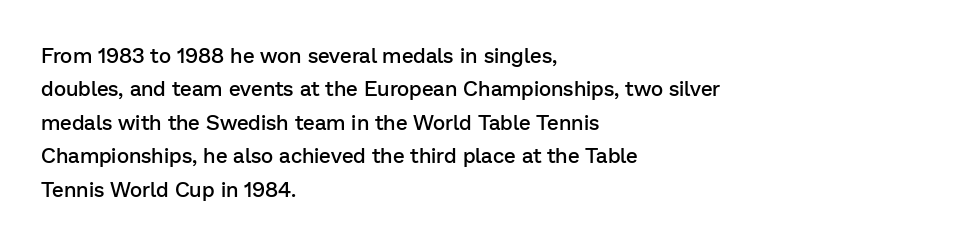
Q: Is the text bold? A: Semi-bold.
Q: Is the text italic (slanted)? A: No, it is upright.
Q: Is the text underlined? A: No.
Q: How is the paragraph aligned? A: Left-aligned.
Q: Is the spacing between letters normal or unusually wide? A: Normal.
Q: Is the spacing between lines tight, normal or loose? A: Normal.
